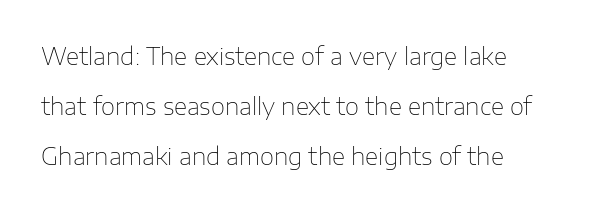
The image shows 23 px text type, upright; set left-aligned, loose line spacing (2.17x), normal letter spacing, not underlined.
